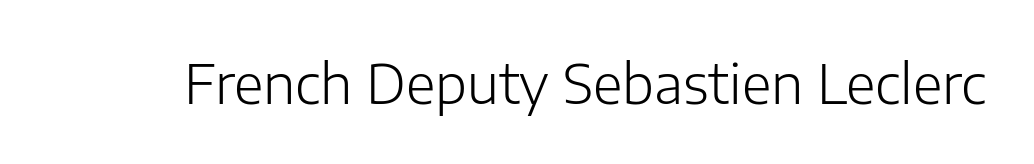
Q: Is the text bold? A: No.
Q: Is the text italic (slanted)? A: No, it is upright.
Q: Is the typeface a serif or a sans-serif typeface? A: Sans-serif.
Q: Is the text underlined? A: No.
Q: Is the spacing between letters normal or unusually wide? A: Normal.
Q: Width (condensed, normal, or wide)? A: Normal.
Q: Stroke contrast? A: Low.
Q: x-height? A: Medium.
Q: Monospaced? A: No.
